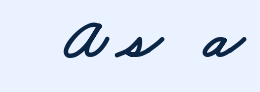
The image shows 59 px wide sans-serif type; set not underlined; low stroke contrast and a small x-height.
